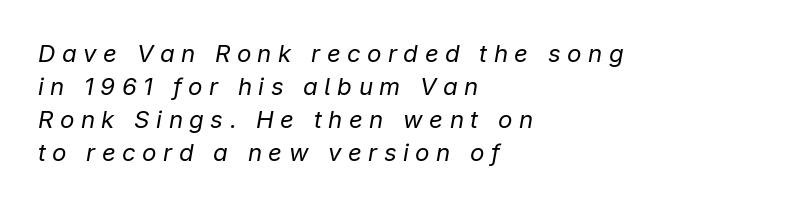
{"italic": "yes", "lean": "right", "slant_degrees": 9, "bold": "no", "underline": "no", "align": "left", "line_spacing": "normal", "line_spacing_ratio": 1.38, "letter_spacing": "wide", "letter_spacing_em": 0.27, "glyph_px": 24}
